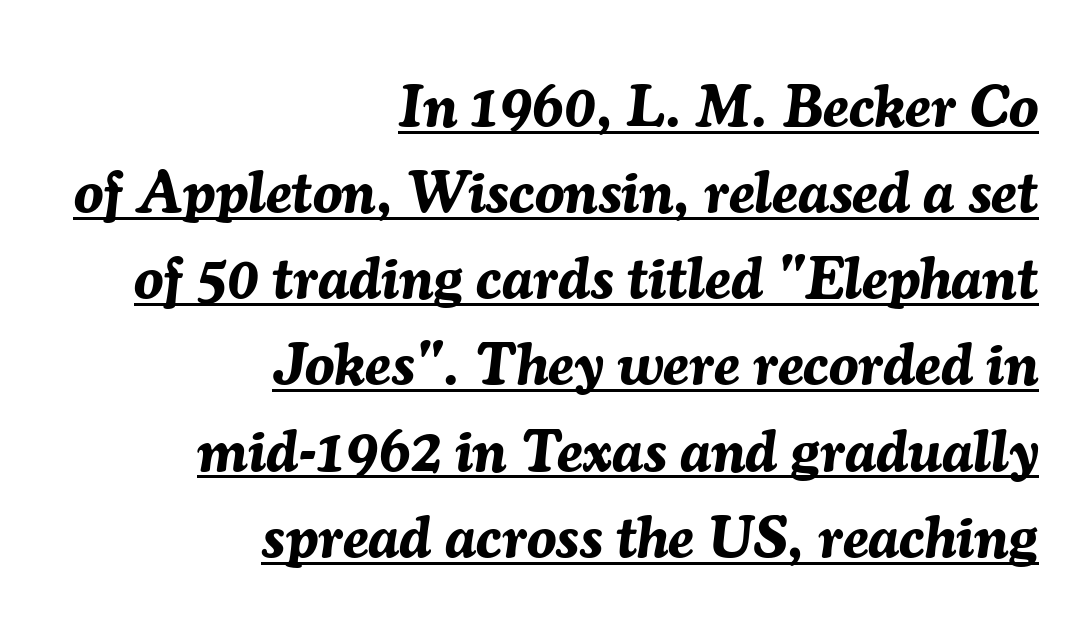
{"italic": "yes", "lean": "right", "slant_degrees": 7, "bold": "yes", "weight": "bold", "width": "normal", "stroke_contrast": "medium", "x_height": "medium", "monospaced": "no", "underline": "yes", "align": "right", "line_spacing": "normal", "line_spacing_ratio": 1.46, "letter_spacing": "normal", "letter_spacing_em": 0.0, "glyph_px": 59}
